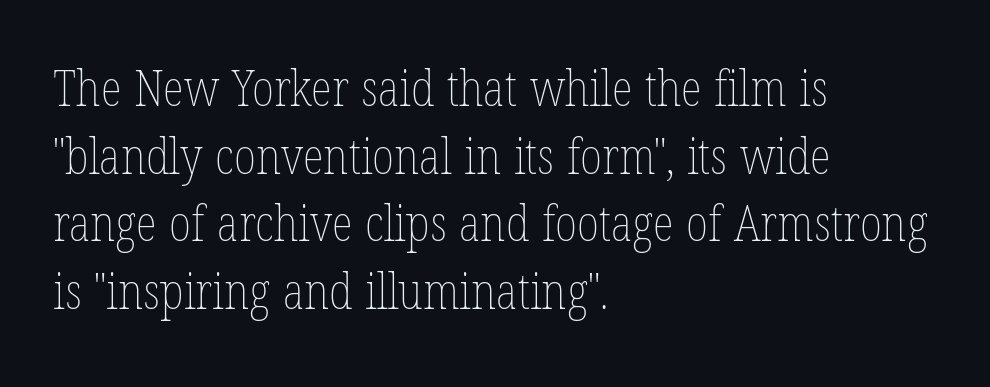
{"italic": "no", "bold": "no", "weight": "thin", "width": "condensed", "stroke_contrast": "low", "x_height": "medium", "monospaced": "no", "underline": "no", "align": "left", "line_spacing": "normal", "line_spacing_ratio": 1.38, "letter_spacing": "normal", "letter_spacing_em": 0.0, "glyph_px": 49}
